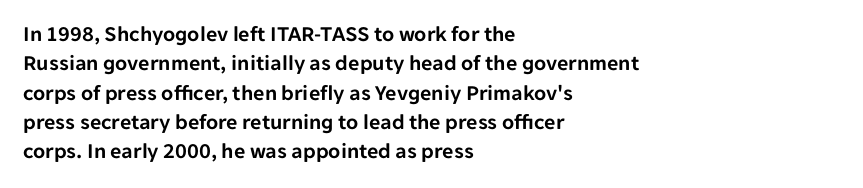
Q: Is the text italic (slanted)? A: No, it is upright.
Q: Is the text underlined? A: No.
Q: How is the paragraph aligned? A: Left-aligned.
Q: Is the spacing between letters normal or unusually wide? A: Normal.
Q: Is the spacing between lines tight, normal or loose? A: Normal.
